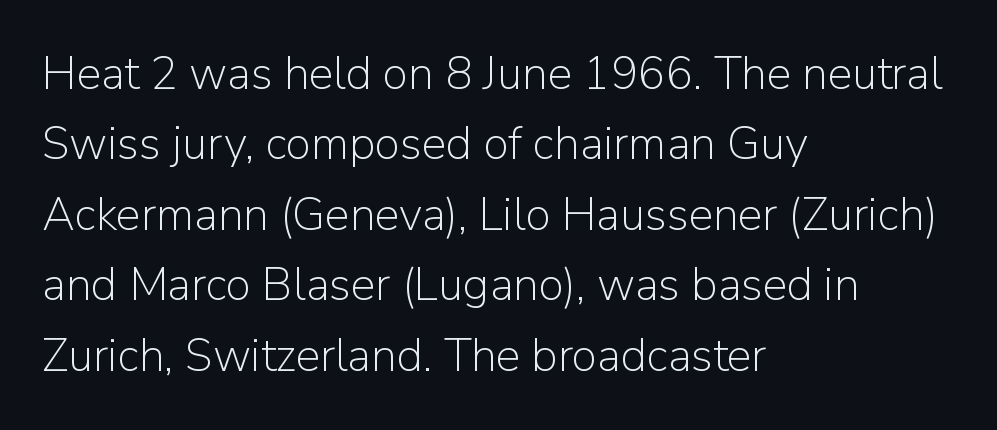
Line spacing here is normal. Weight: regular or lighter. Rendered with straight, roman letterforms. Look at the tracking — it's just the regular setting, nothing added. The space directly below the letters is spotless.
